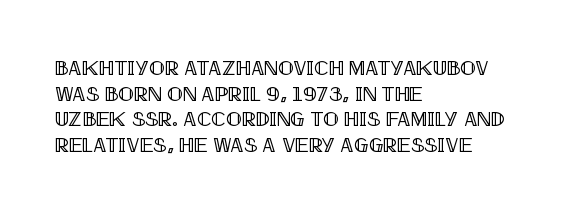
The image shows 21 px text type, upright; set left-aligned, line spacing 1.22x, normal letter spacing, not underlined.
